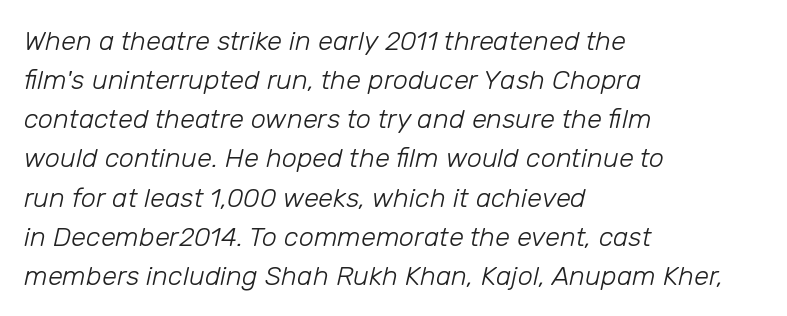
Does the leading feel generous? No, just average. Decoration check: the copy has no underline. The rendering anchors every line to the left-hand side. The letters sit at their default tracking, neither squeezed nor spread. Yep, that's italic — everything's leaning. Think standard paragraph weight, or any step lighter than that.
